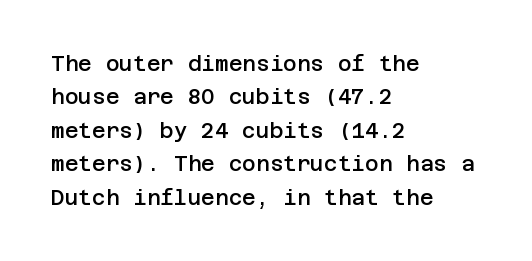
Typographic density is moderately raised because the face is semibold. Letter spacing: default. Vertically, the passage feels balanced, rows spaced as you'd expect. In terms of posture, this sample is upright. These lines stack with their left ends in a neat column.
